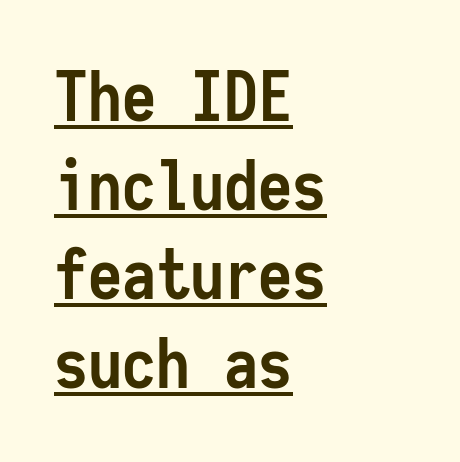
If you drew a ruler down the left edge, every line would touch it. Quick note: not italic, upright. Its strokes are broad and dark, the hallmark of bold type. The text was rendered using a sans face with plain stroke endings. Note the uniform advance width — an 'i' takes as much space as an 'm'.
